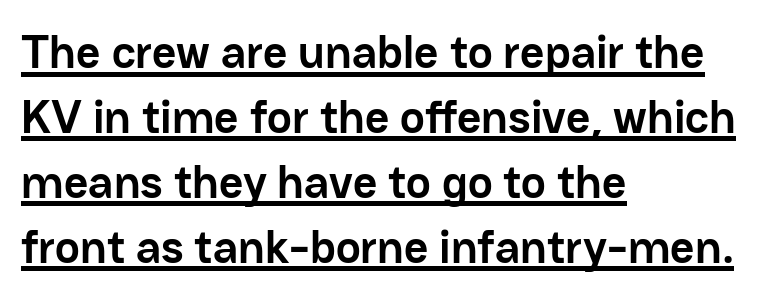
{"serif": "no", "italic": "no", "bold": "yes", "weight": "semibold", "width": "normal", "stroke_contrast": "low", "x_height": "medium", "monospaced": "no", "underline": "yes", "align": "left", "line_spacing": "normal", "line_spacing_ratio": 1.38, "letter_spacing": "normal", "letter_spacing_em": 0.0, "glyph_px": 47}
